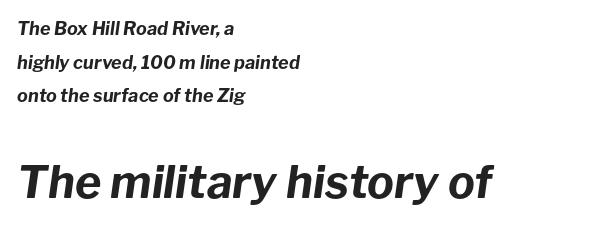
{"italic": "yes", "lean": "right", "slant_degrees": 8, "bold": "yes", "weight": "bold", "width": "normal", "stroke_contrast": "low", "x_height": "medium", "monospaced": "no", "underline": "no", "align": "left", "line_spacing_ratio": 1.87, "letter_spacing": "normal", "letter_spacing_em": 0.0, "larger_block": "second", "size_ratio": 2.5, "glyph_px": 45}
